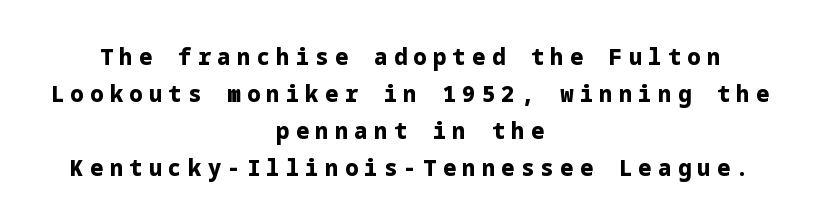
Q: Is the text bold? A: Yes.
Q: Is the text italic (slanted)? A: No, it is upright.
Q: Is the text underlined? A: No.
Q: How is the paragraph aligned? A: Centered.
Q: Is the spacing between letters normal or unusually wide? A: Unusually wide.
Q: Is the spacing between lines tight, normal or loose? A: Normal.
